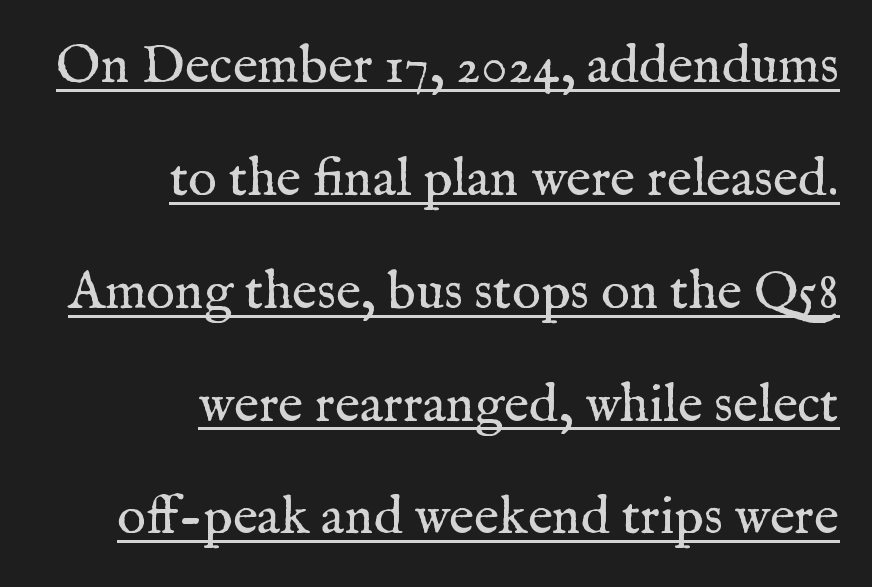
The image shows 54 px regular-weight serif type, upright; set right-aligned, loose line spacing (2.09x), normal letter spacing, underlined; medium stroke contrast and a medium x-height.
